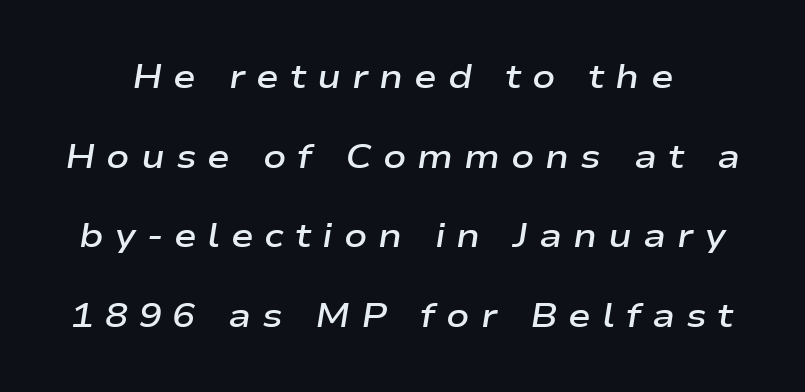
Varying glyph widths throughout — classic text-font behaviour. Clear beneath every line of the passage. Between one letter and the next there's a generous, obvious gap. These lines carry some extra weight — a demibold, not a full bold. There's an unmistakable incline to the writing here. Does the leading feel generous? Absolutely, it's lavish.
